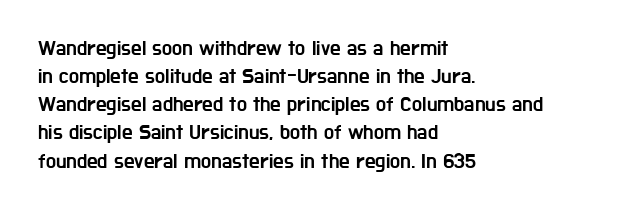
Teacher's note: observe the even left margin — that is flush-left alignment. No italicization has been applied; the sample stays upright. Clear beneath every line of the passage. Honestly, the letter spacing is just normal — you wouldn't notice it. A typesetter would call this leading conventional body-copy spacing.
